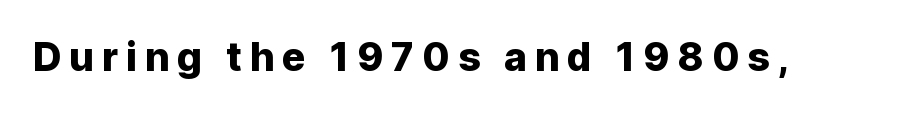
The image shows 39 px sans-serif type, upright; set unusually wide letter spacing (+0.2 em), not underlined; low stroke contrast and a medium x-height.
